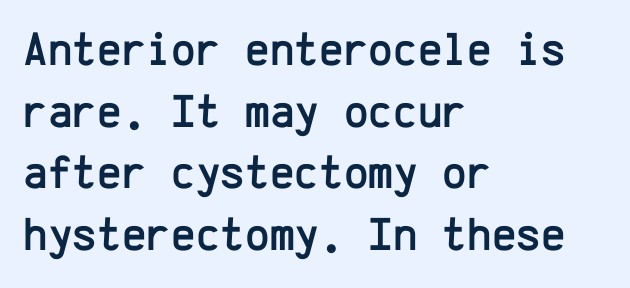
{"serif": "no", "italic": "no", "width": "normal", "stroke_contrast": "low", "x_height": "medium", "monospaced": "yes", "underline": "no", "align": "left", "line_spacing": "normal", "line_spacing_ratio": 1.31, "letter_spacing": "normal", "letter_spacing_em": 0.0, "glyph_px": 47}
